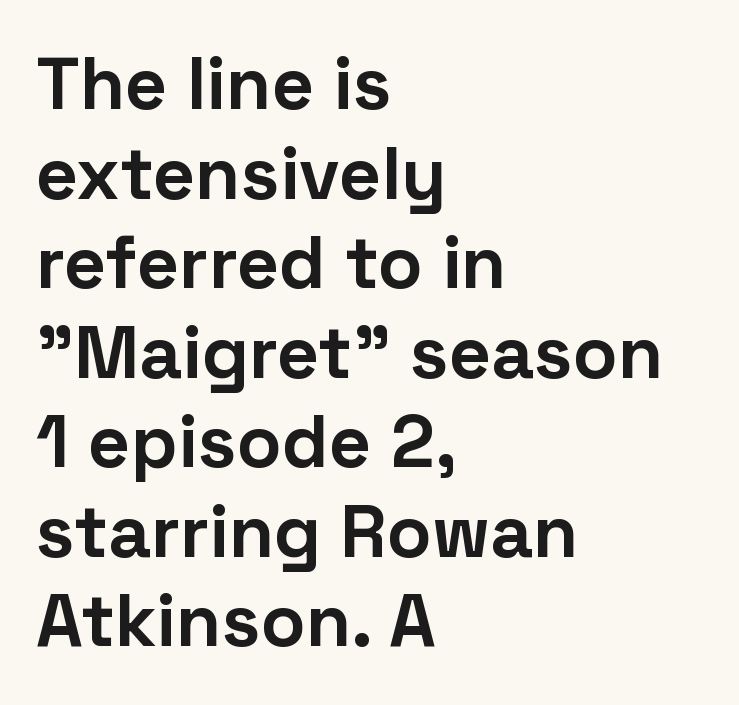
Posture: upright roman. Nobody touched the tracking dial on this one. Spacing verdict: proportional, widths tailored to each character. The sample has been set heavy, in full bold. Where is the straight margin? On the left.
